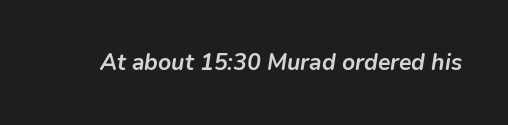
Q: Is the text bold? A: Yes.
Q: Is the text italic (slanted)? A: Yes, it leans right by about 9 degrees.
Q: Is the text underlined? A: No.
Q: Is the spacing between letters normal or unusually wide? A: Normal.
